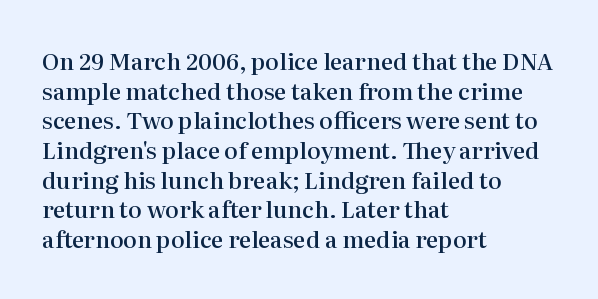
The image shows 23 px text type, upright; set left-aligned, normal line spacing (1.29x), normal letter spacing, not underlined.
